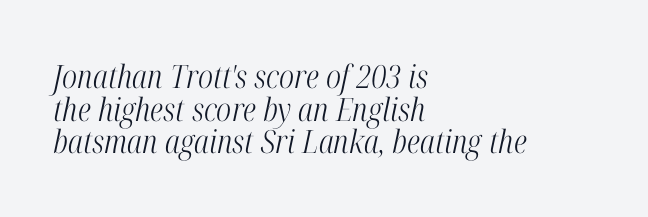
{"serif": "yes", "italic": "yes", "lean": "right", "slant_degrees": 12, "bold": "no", "weight": "light", "width": "condensed", "stroke_contrast": "high", "x_height": "medium", "monospaced": "no", "underline": "no", "align": "left", "line_spacing": "tight", "line_spacing_ratio": 1.02, "letter_spacing": "normal", "letter_spacing_em": 0.0, "glyph_px": 32}
